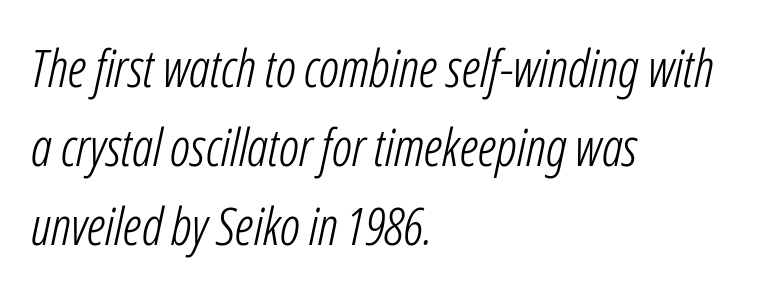
Q: Is the text bold? A: No.
Q: Is the text italic (slanted)? A: Yes, it leans right by about 12 degrees.
Q: Is the text underlined? A: No.
Q: How is the paragraph aligned? A: Left-aligned.
Q: Is the spacing between letters normal or unusually wide? A: Normal.
Q: Is the spacing between lines tight, normal or loose? A: Normal.
Q: Width (condensed, normal, or wide)? A: Condensed.
Q: Stroke contrast? A: Low.
Q: x-height? A: Medium.
Q: Monospaced? A: No.
